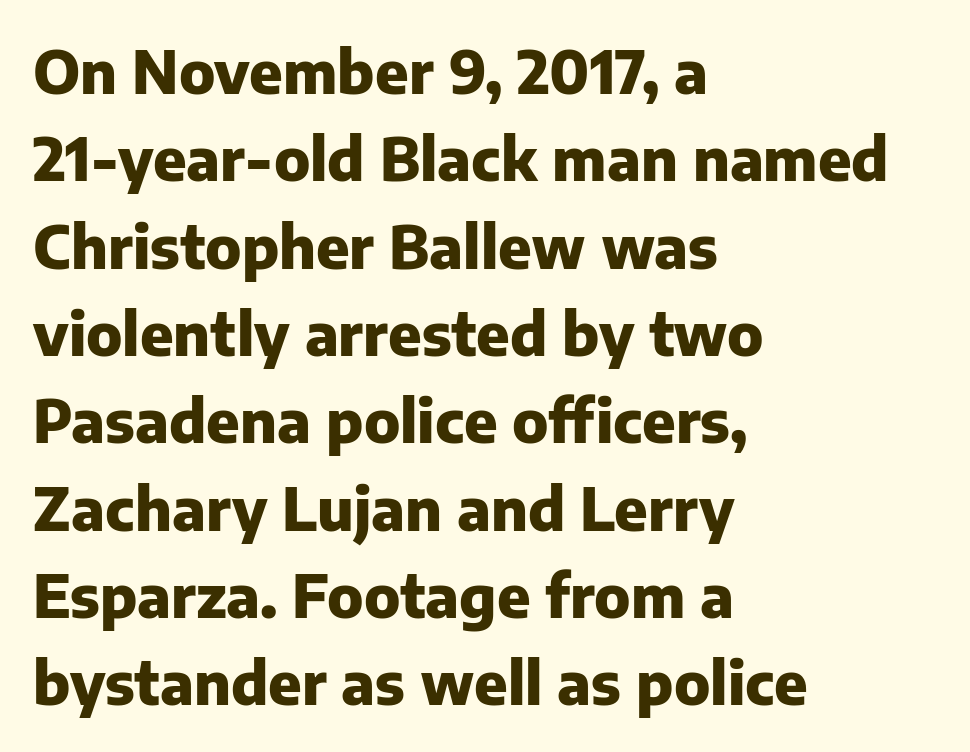
The image shows 59 px heavy sans-serif type, upright; set left-aligned, normal line spacing (1.48x), normal letter spacing, not underlined; low stroke contrast and a medium x-height.
